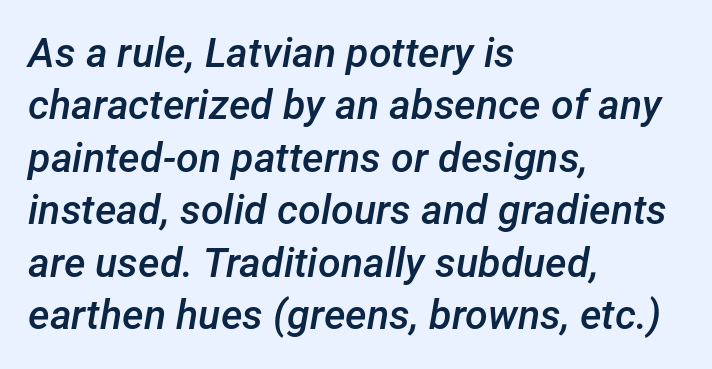
{"italic": "yes", "lean": "right", "slant_degrees": 12, "bold": "semi", "weight": "semibold", "width": "normal", "stroke_contrast": "low", "x_height": "medium", "monospaced": "no", "underline": "no", "align": "left", "line_spacing": "normal", "line_spacing_ratio": 1.28, "letter_spacing": "normal", "letter_spacing_em": 0.0, "glyph_px": 41}
